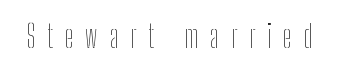
Q: Is the text bold? A: No.
Q: Is the text italic (slanted)? A: No, it is upright.
Q: Is the text underlined? A: No.
Q: Is the spacing between letters normal or unusually wide? A: Unusually wide.
Q: Width (condensed, normal, or wide)? A: Condensed.
Q: Stroke contrast? A: Low.
Q: x-height? A: Medium.
Q: Monospaced? A: No.
